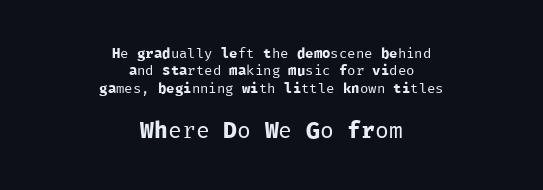
This reads as an unemphasized weight, regular at the heaviest. The typography opts for an upright posture over an oblique one. Visually, the bottom section dominates because its glyphs are scaled up. A student would call this center alignment; a typographer would say set centered. Here the glyphs are tracked normally, forming tight word shapes. Regarding leading, the lines here are spaced in the standard way.
